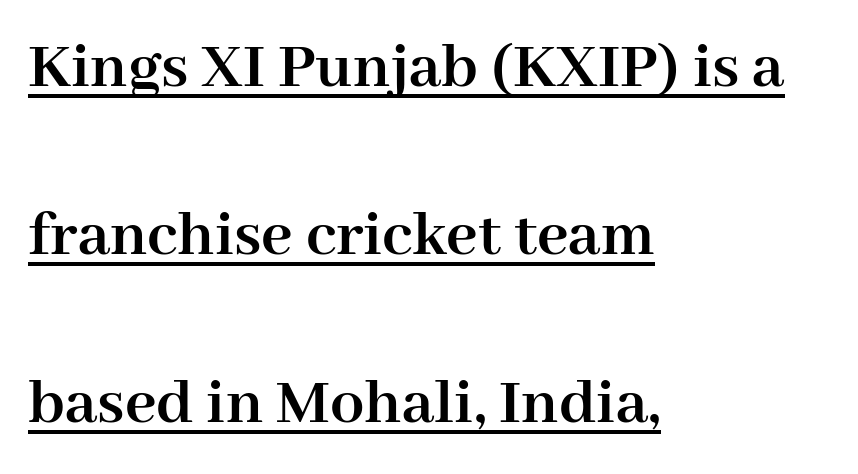
{"serif": "yes", "italic": "no", "bold": "yes", "weight": "semibold", "width": "normal", "stroke_contrast": "high", "x_height": "medium", "monospaced": "no", "underline": "yes", "align": "left", "line_spacing": "loose", "line_spacing_ratio": 2.47, "letter_spacing": "normal", "letter_spacing_em": 0.0, "glyph_px": 68}
